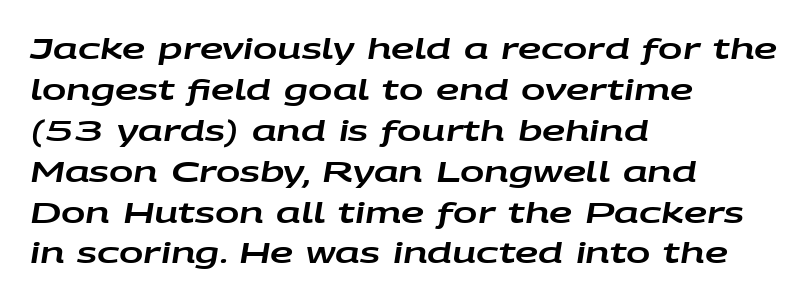
Q: Is the text italic (slanted)? A: Yes, it leans right by about 9 degrees.
Q: Is the text underlined? A: No.
Q: How is the paragraph aligned? A: Left-aligned.
Q: Is the spacing between letters normal or unusually wide? A: Normal.
Q: Is the spacing between lines tight, normal or loose? A: Normal.
Q: Width (condensed, normal, or wide)? A: Wide.
Q: Stroke contrast? A: Low.
Q: x-height? A: Large.
Q: Monospaced? A: No.
